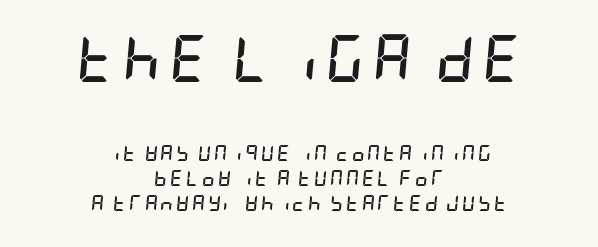
{"italic": "yes", "lean": "right", "slant_degrees": 5, "bold": "yes", "weight": "semibold", "width": "condensed", "stroke_contrast": "low", "x_height": "large", "underline": "no", "align": "center", "line_spacing": "normal", "line_spacing_ratio": 1.55, "larger_block": "first", "size_ratio": 2.94, "glyph_px": 47}
